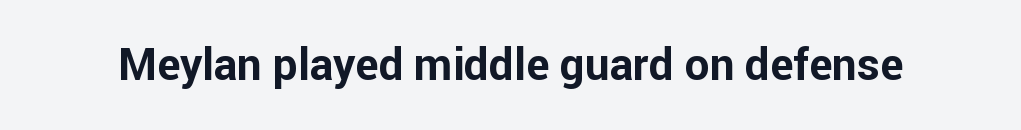
The tracking reads as untouched default to a designer's eye. Only glyphs here, with clear space below each row. The font's upright variant was chosen for this text. Compared with an ordinary text face, these strokes are far heavier — a full bold.
